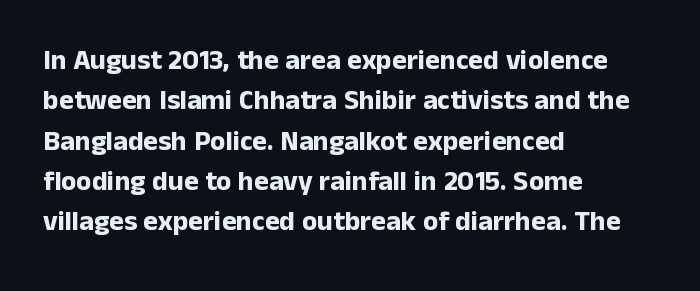
Set as a true bold cut, around the 700 mark. Horizontally, the lines are justified to the leading edge only. Spacing verdict: proportional, widths tailored to each character. The letters stand upright; this is a roman face. Type without underlining. This rendering leaves character spacing at its baseline value.
